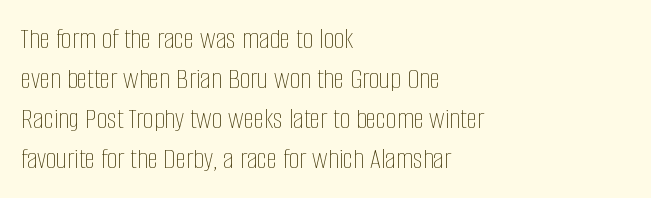
The image shows 30 px thin, condensed type, upright; set left-aligned, normal line spacing (1.33x), normal letter spacing, not underlined; low stroke contrast and a large x-height.
